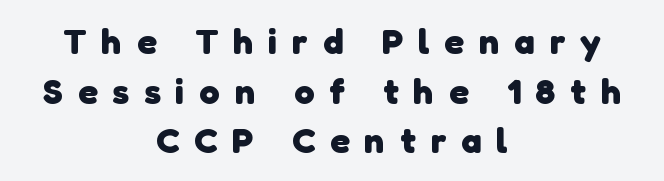
Q: Is the text bold? A: Yes.
Q: Is the typeface a serif or a sans-serif typeface? A: Sans-serif.
Q: Is the text underlined? A: No.
Q: How is the paragraph aligned? A: Centered.
Q: Is the spacing between letters normal or unusually wide? A: Unusually wide.
Q: Is the spacing between lines tight, normal or loose? A: Normal.
Q: Width (condensed, normal, or wide)? A: Normal.
Q: Stroke contrast? A: Low.
Q: x-height? A: Medium.
Q: Monospaced? A: No.
